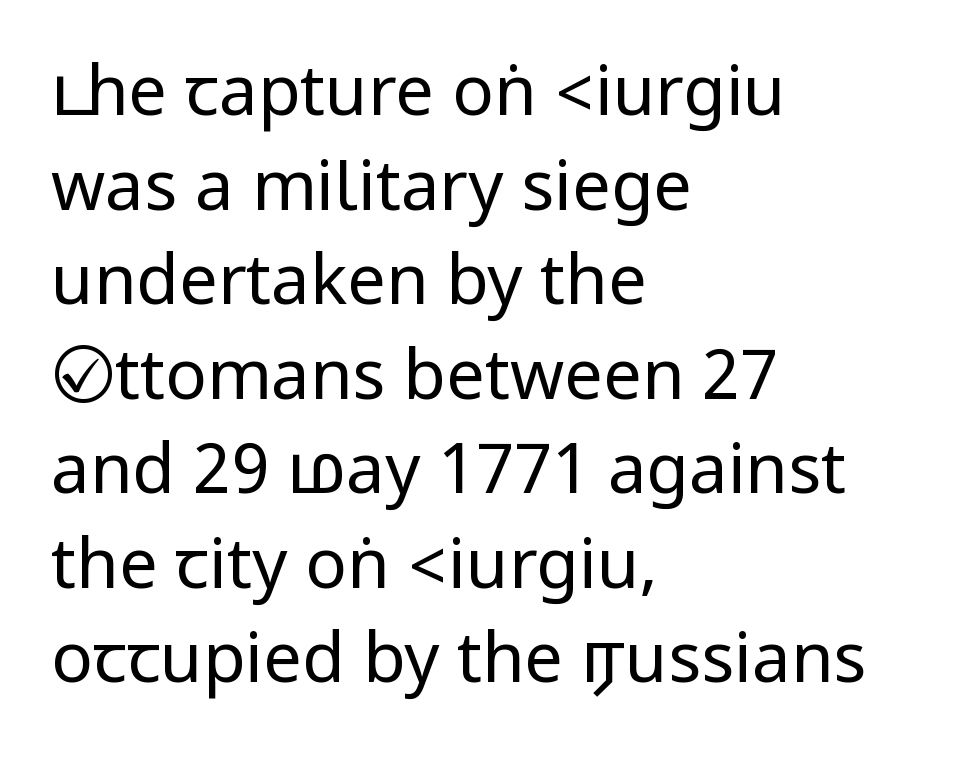
The passage is arranged the way most books set body copy — flush left. Stems and bowls with no extra thickness — not bold. Horizontal bands of white between lines are of average thickness. I'd call this a sans setting — the letters go barefoot.
